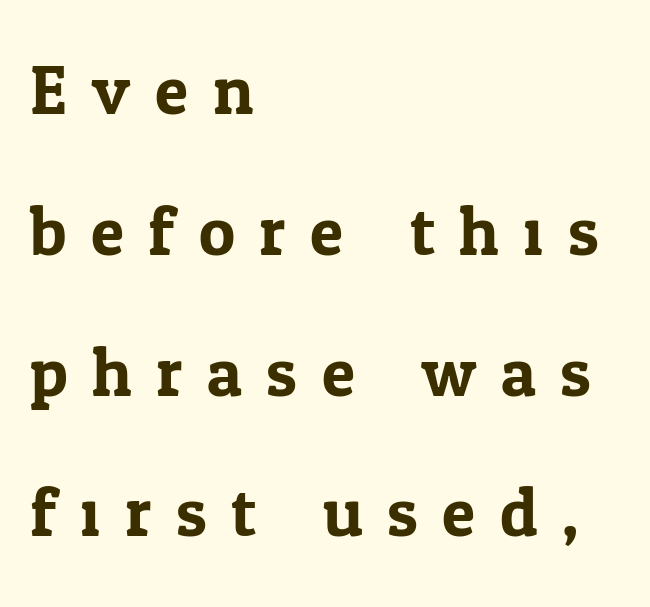
{"serif": "yes", "italic": "no", "width": "normal", "stroke_contrast": "low", "x_height": "medium", "monospaced": "no", "underline": "no", "align": "left", "line_spacing": "loose", "line_spacing_ratio": 2.07, "letter_spacing": "wide", "letter_spacing_em": 0.36, "glyph_px": 68}
